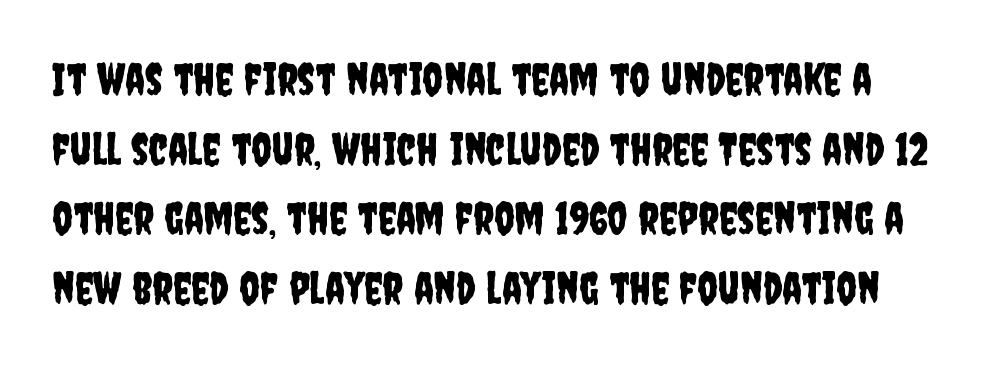
The axis of the letterforms is exactly vertical. Descenders are the only things crossing below the line. Nope, no serifs anywhere on these letters. Is this a fixed-width face? No — the glyphs have proportional, varying widths. The line texture is even and compact thanks to regular tracking. In terms of leading, this rendering sits right in the middle.
